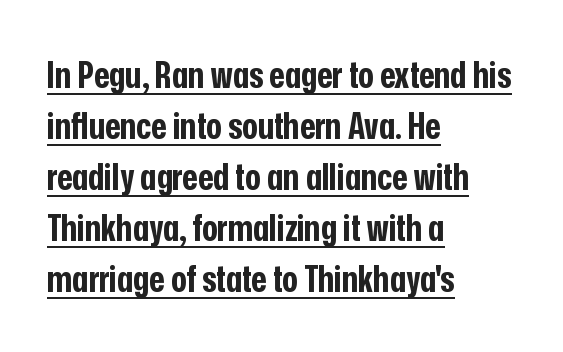
Whoever set this chose a conventional vertical rhythm. These characters rest on top of a visible drawn line. You could call the tracking neutral — neither tight nor loose. Reading down the block, your eye returns to a fixed left position each line.
